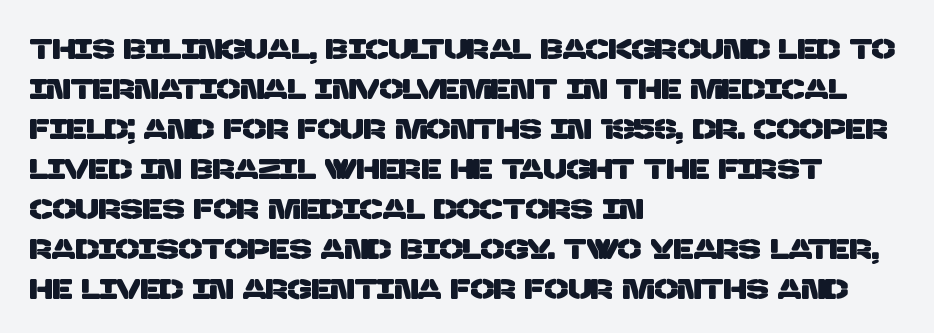
Q: Is the typeface a serif or a sans-serif typeface? A: Sans-serif.
Q: Is the text underlined? A: No.
Q: How is the paragraph aligned? A: Left-aligned.
Q: Is the spacing between letters normal or unusually wide? A: Normal.
Q: Is the spacing between lines tight, normal or loose? A: Normal.
Q: Width (condensed, normal, or wide)? A: Normal.
Q: Stroke contrast? A: Low.
Q: x-height? A: Large.
Q: Monospaced? A: No.
